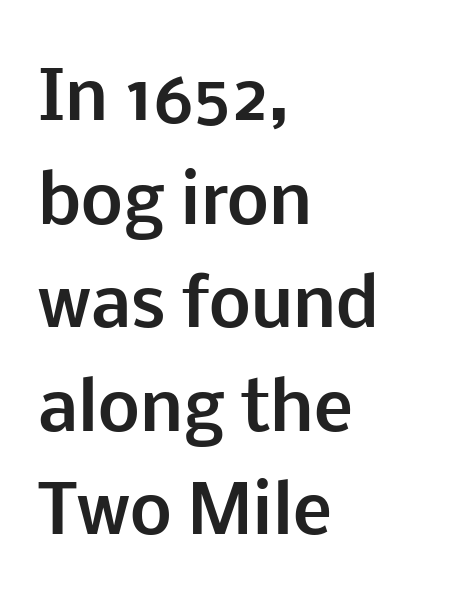
Q: Is the text bold? A: Yes.
Q: Is the text italic (slanted)? A: No, it is upright.
Q: Is the typeface a serif or a sans-serif typeface? A: Sans-serif.
Q: Is the text underlined? A: No.
Q: How is the paragraph aligned? A: Left-aligned.
Q: Is the spacing between letters normal or unusually wide? A: Normal.
Q: Is the spacing between lines tight, normal or loose? A: Normal.
Q: Width (condensed, normal, or wide)? A: Normal.
Q: Stroke contrast? A: Low.
Q: x-height? A: Medium.
Q: Monospaced? A: No.
